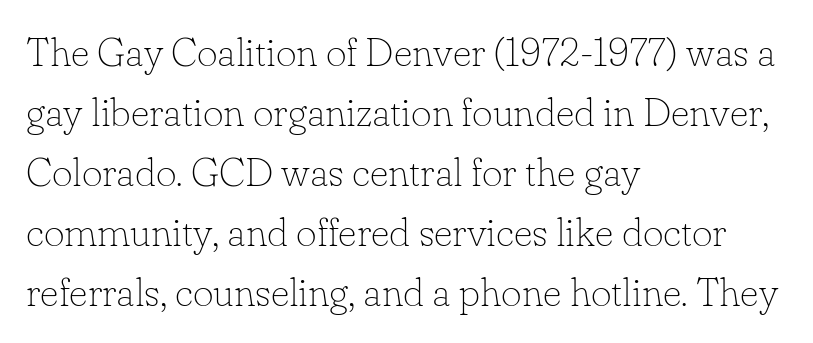
{"serif": "yes", "italic": "no", "bold": "no", "weight": "thin", "width": "normal", "stroke_contrast": "low", "x_height": "small", "monospaced": "no", "underline": "no", "align": "left", "line_spacing": "normal", "line_spacing_ratio": 1.5, "letter_spacing": "normal", "letter_spacing_em": 0.0, "glyph_px": 40}
